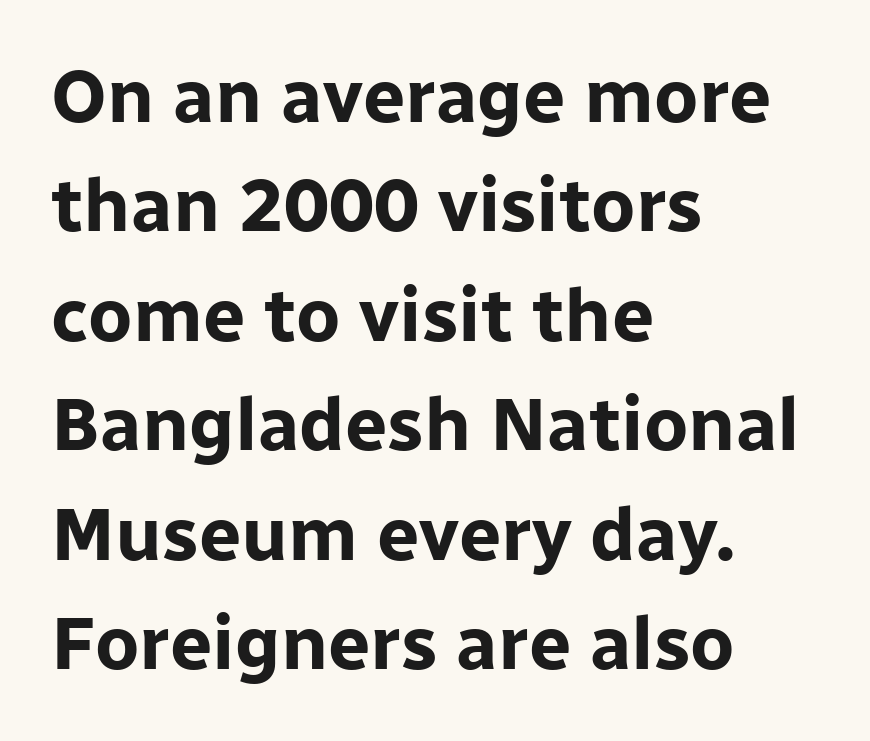
The image shows 75 px bold sans-serif type, upright; set left-aligned, normal line spacing (1.46x), normal letter spacing, not underlined; low stroke contrast and a medium x-height.
